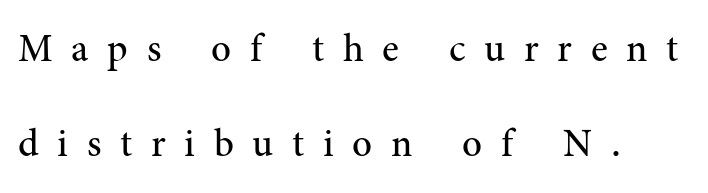
{"serif": "yes", "italic": "no", "bold": "no", "weight": "regular", "width": "normal", "stroke_contrast": "medium", "x_height": "medium", "monospaced": "no", "underline": "no", "align": "left", "line_spacing": "loose", "line_spacing_ratio": 2.43, "letter_spacing": "wide", "letter_spacing_em": 0.48, "glyph_px": 39}
